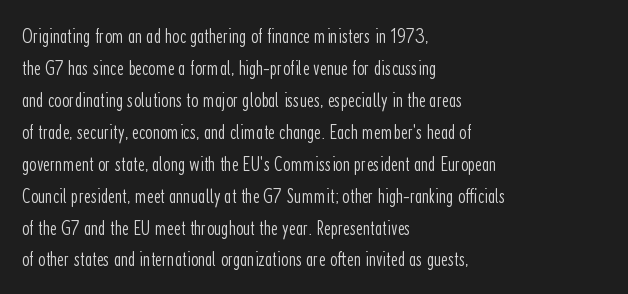
Q: Is the text bold? A: No.
Q: Is the text italic (slanted)? A: No, it is upright.
Q: Is the text underlined? A: No.
Q: How is the paragraph aligned? A: Left-aligned.
Q: Is the spacing between letters normal or unusually wide? A: Normal.
Q: Is the spacing between lines tight, normal or loose? A: Normal.
